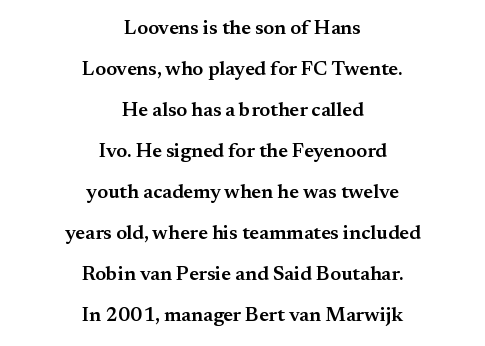
The image shows 20 px text type, upright; set centered, loose line spacing (2.05x), normal letter spacing, not underlined.
